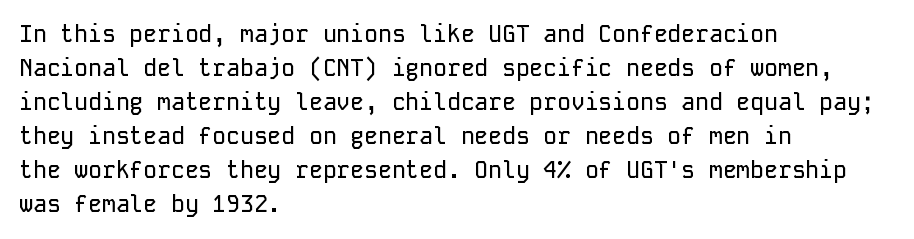
The image shows 23 px text type, upright; set left-aligned, normal line spacing (1.48x), normal letter spacing, not underlined.
